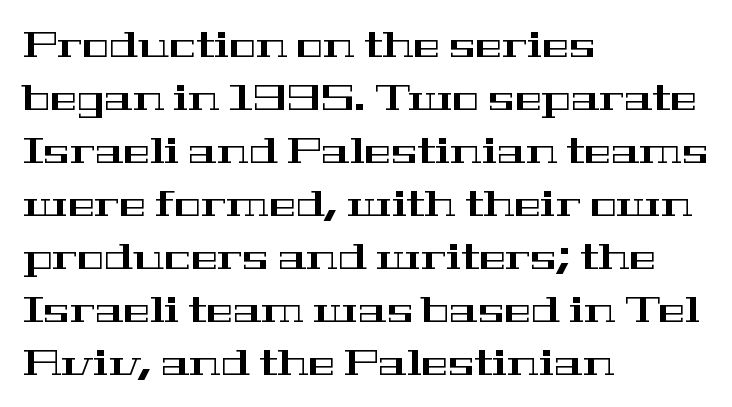
A typesetter would call this zero additional tracking. Old-style or modern, the face here clearly has serifs. The axis of the letterforms is exactly vertical. The ragged edge is on the right, which tells us the setting is flush left. This sample has the flowing, uneven cadence of proportional lettering.
